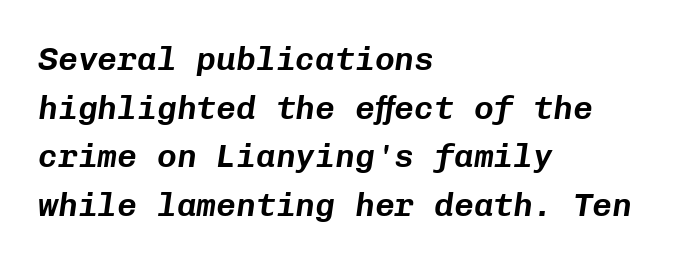
{"italic": "yes", "lean": "right", "slant_degrees": 8, "width": "normal", "stroke_contrast": "low", "x_height": "medium", "monospaced": "yes", "underline": "no", "align": "left", "line_spacing": "normal", "line_spacing_ratio": 1.47, "letter_spacing": "normal", "letter_spacing_em": 0.0, "glyph_px": 33}
